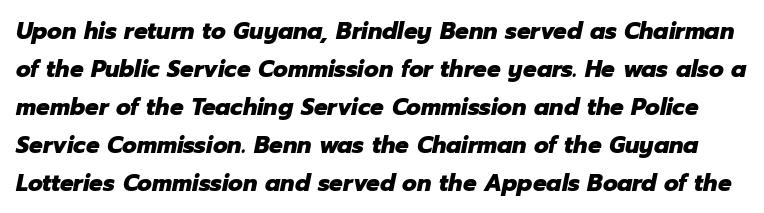
Students, note that the glyphs here touch the page at normal intervals. Notice how the stems are inclined rather than vertical — that's the hallmark of italics. Summary of vertical rhythm: regular, with standard interline spacing. The face used here has the dense, thick strokes of a bold. The foot of each line stays bare and open.
